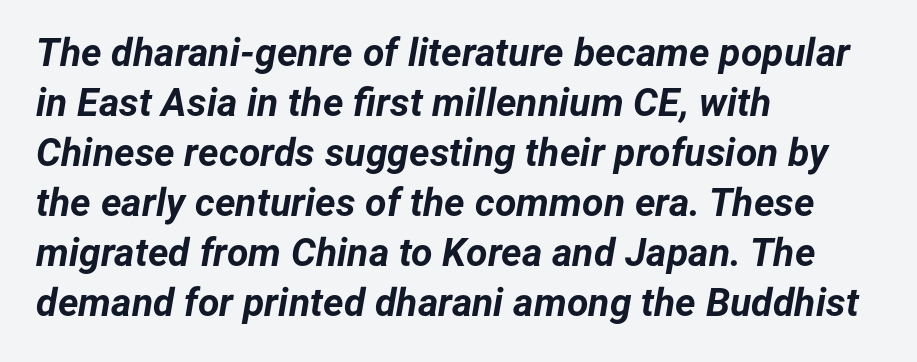
Does the lettering tilt? It does — this is italic. Typesetter's note: full bold, strokes at maximum text heaviness. Regular leading. The face used here is proportionally spaced, like ordinary book or web type. This rendering uses left alignment, leaving the right contour irregular. Honestly, the letter spacing is just normal — you wouldn't notice it.
